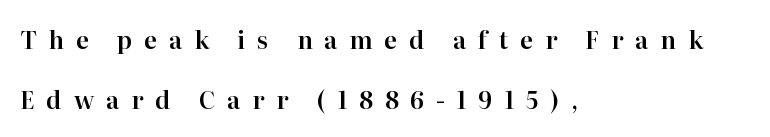
A bare baseline throughout the passage. The letterforms stand isolated, each surrounded by extra space. The passage shown stacks its lines with a broad gap. Leftover space on each line is placed entirely after the last word.
